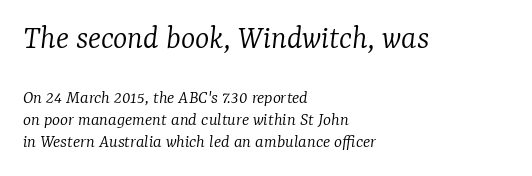
The composition opens big and finishes small. The specimen omits any rule beneath the text block's lines. This sample has the flowing, uneven cadence of proportional lettering. Layout note: lines flush left. Emphasis-style slanted type is in use. Line spacing here is tight.
